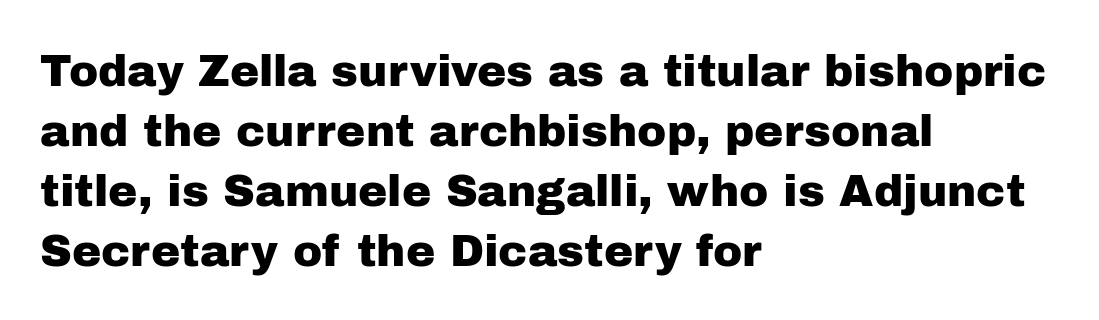
The image shows 44 px sans-serif type, upright; set left-aligned, normal line spacing (1.36x), normal letter spacing, not underlined; low stroke contrast and a medium x-height.
